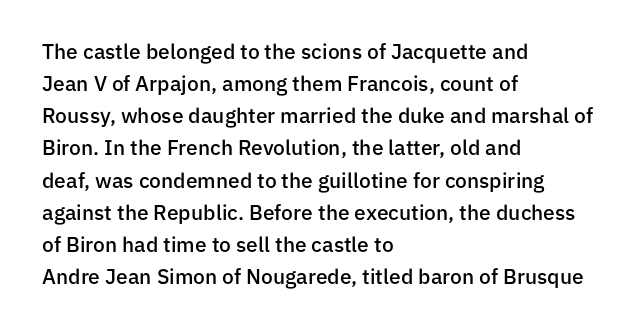
The image shows 21 px text type, upright; set left-aligned, normal line spacing (1.53x), normal letter spacing, not underlined.
